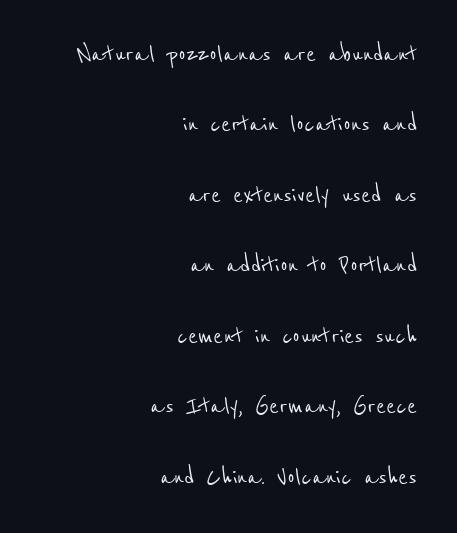
The letters advance in unequal steps, a hallmark of proportional type. The designer dialed line spacing up above the default. Check under the words: just untouched page. All the whitespace from short lines collects on the left.
